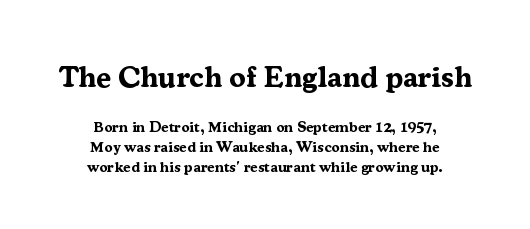
{"serif": "yes", "italic": "no", "bold": "yes", "weight": "bold", "width": "normal", "stroke_contrast": "medium", "x_height": "medium", "monospaced": "no", "underline": "no", "align": "center", "line_spacing": "normal", "line_spacing_ratio": 1.34, "letter_spacing": "normal", "letter_spacing_em": 0.0, "larger_block": "first", "size_ratio": 2.0, "glyph_px": 30}
